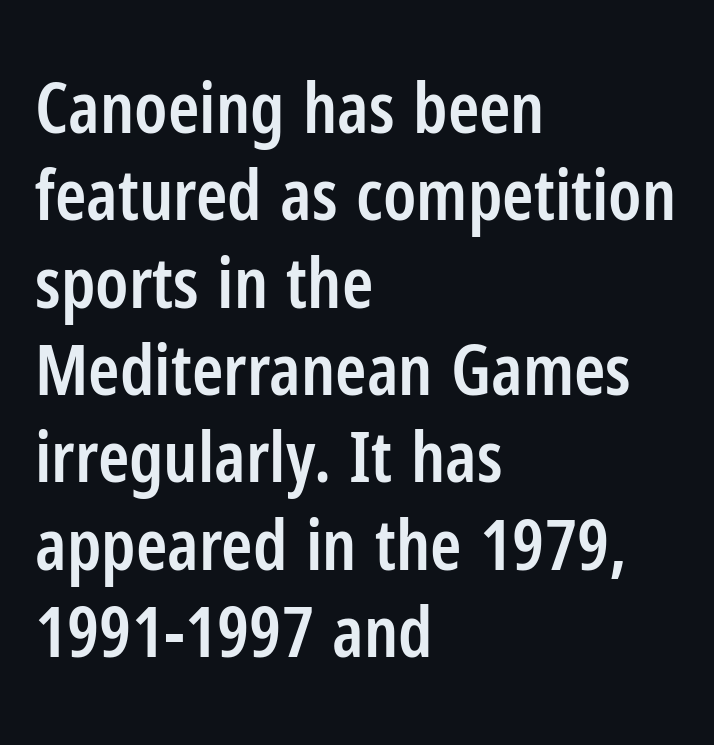
{"serif": "no", "italic": "no", "bold": "semi", "weight": "semibold", "width": "condensed", "stroke_contrast": "low", "x_height": "medium", "monospaced": "no", "underline": "no", "align": "left", "line_spacing_ratio": 1.23, "letter_spacing": "normal", "letter_spacing_em": 0.0, "glyph_px": 71}
